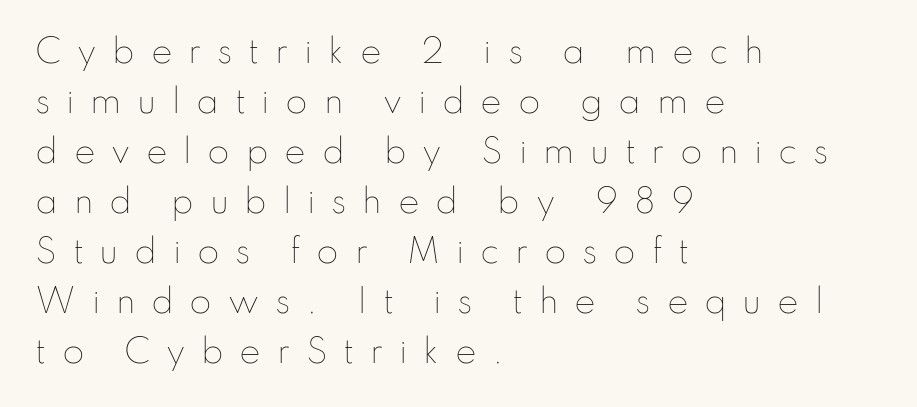
{"italic": "no", "bold": "no", "weight": "thin", "width": "normal", "stroke_contrast": "low", "x_height": "small", "monospaced": "no", "underline": "no", "align": "left", "line_spacing": "normal", "line_spacing_ratio": 1.56, "letter_spacing": "wide", "letter_spacing_em": 0.49, "glyph_px": 32}
